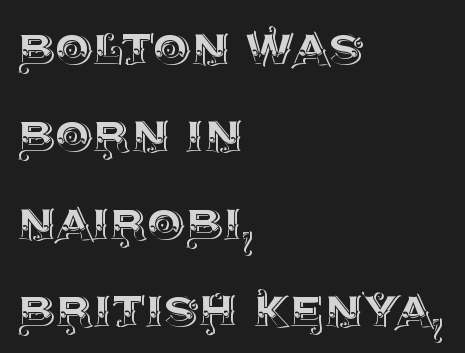
You can tell it's not italic because the verticals are truly vertical. Plain, unruled lines of type. The letters sit at their default tracking, neither squeezed nor spread. Students, observe: this is what conventionally led text looks like.
